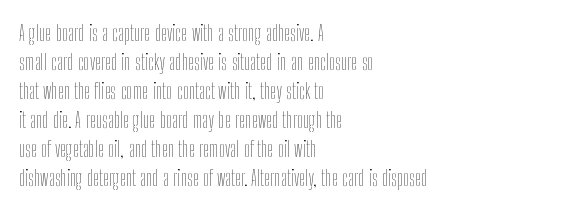
{"italic": "no", "bold": "no", "underline": "no", "align": "left", "line_spacing": "normal", "line_spacing_ratio": 1.32, "letter_spacing": "normal", "letter_spacing_em": 0.0, "glyph_px": 22}
